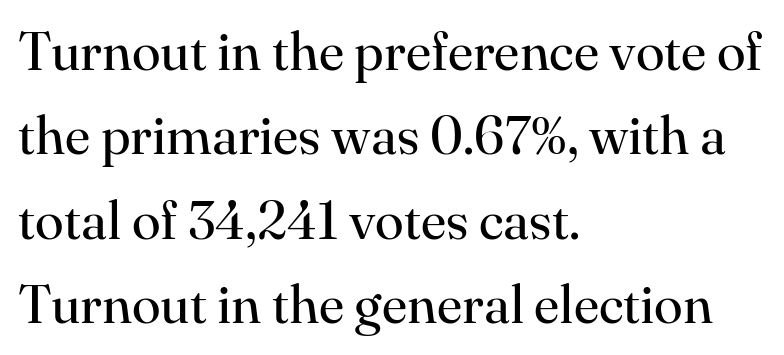
The image shows 53 px regular-weight serif type, upright; set left-aligned, normal line spacing (1.59x), normal letter spacing, not underlined; high stroke contrast and a small x-height.
